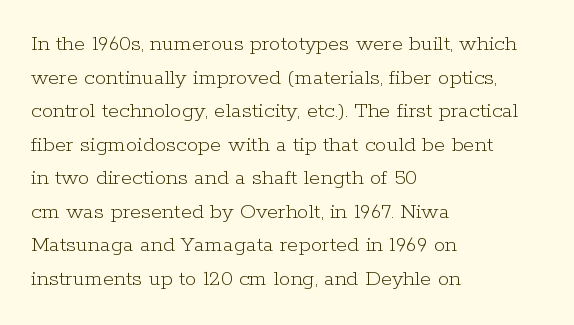
{"italic": "no", "bold": "no", "underline": "no", "align": "left", "line_spacing": "normal", "line_spacing_ratio": 1.46, "letter_spacing": "normal", "letter_spacing_em": 0.0, "glyph_px": 23}
